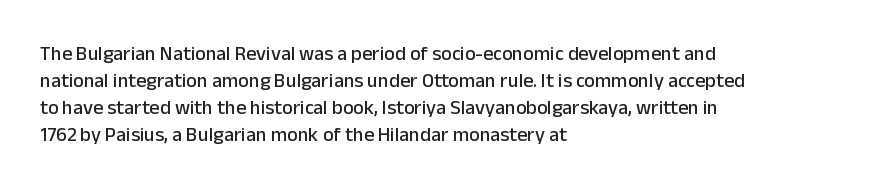
One-word summary of the alignment: left. The words here are not underlined. The passage shown stacks its lines at a standard gap. These lines were composed using upright roman letters.
